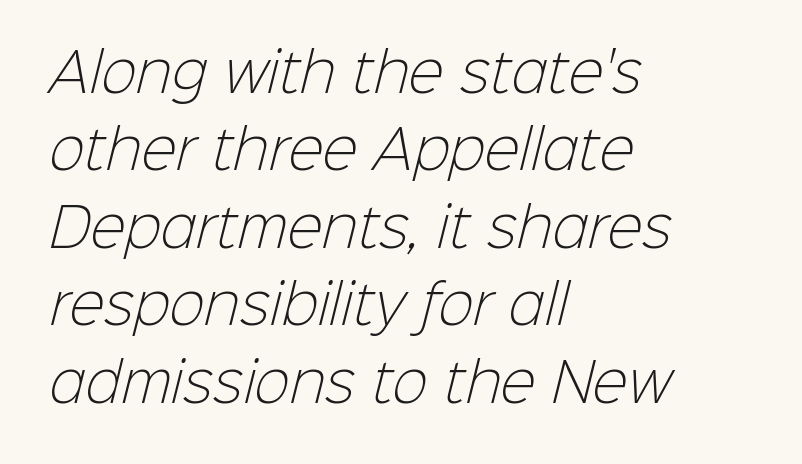
{"serif": "no", "bold": "no", "weight": "light", "width": "normal", "stroke_contrast": "low", "x_height": "medium", "monospaced": "no", "underline": "no", "align": "left", "line_spacing": "normal", "line_spacing_ratio": 1.46, "letter_spacing": "normal", "letter_spacing_em": 0.0, "glyph_px": 53}
